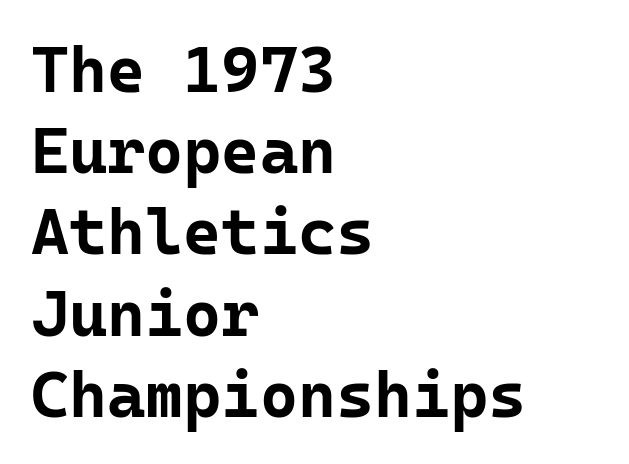
{"serif": "no", "italic": "no", "bold": "yes", "weight": "bold", "width": "normal", "stroke_contrast": "low", "x_height": "medium", "monospaced": "yes", "underline": "no", "align": "left", "line_spacing": "normal", "line_spacing_ratio": 1.25, "letter_spacing": "normal", "letter_spacing_em": 0.0, "glyph_px": 65}
